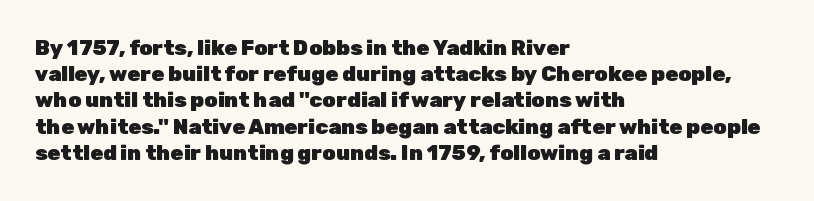
{"italic": "no", "bold": "yes", "underline": "no", "align": "left", "line_spacing": "normal", "line_spacing_ratio": 1.25, "letter_spacing": "normal", "letter_spacing_em": 0.0, "glyph_px": 21}
